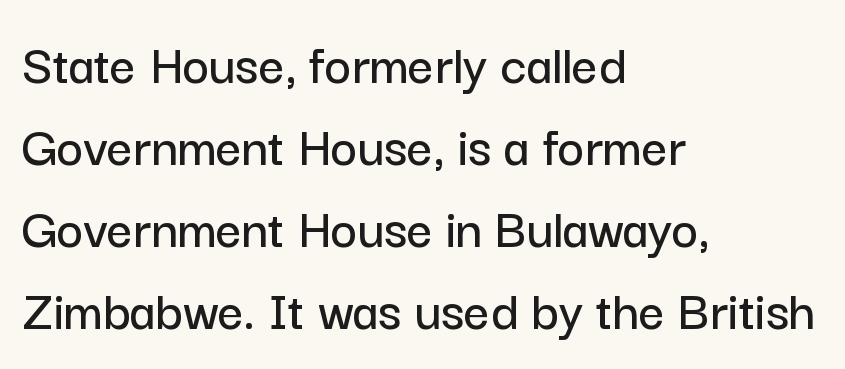
Quick note: interline space is typical. Each letter keeps its own natural width here, so spacing adapts to shape. The typography opts for an upright posture over an oblique one. Descender tails drop into unmarked territory.
